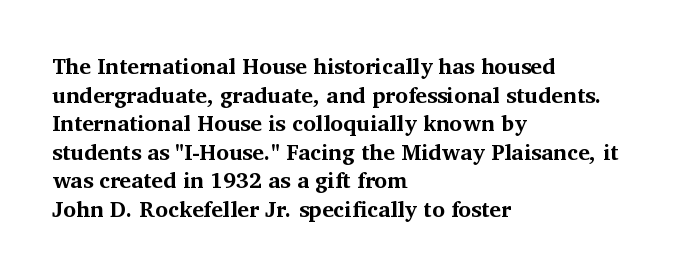
{"italic": "no", "bold": "yes", "underline": "no", "align": "left", "line_spacing": "normal", "line_spacing_ratio": 1.3, "letter_spacing": "normal", "letter_spacing_em": 0.0, "glyph_px": 22}
